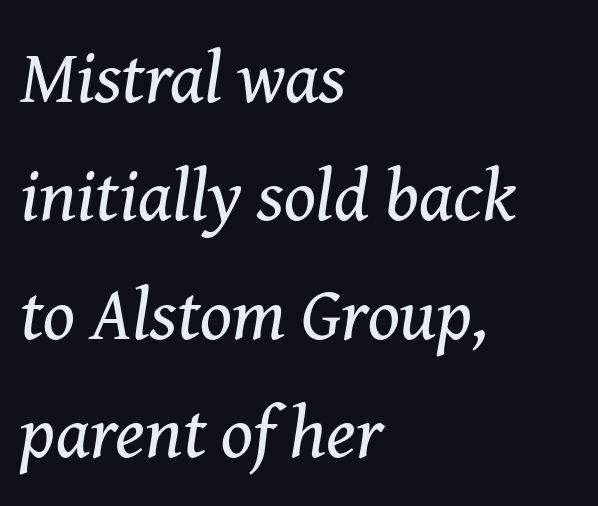
Q: Is the text bold? A: No.
Q: Is the text italic (slanted)? A: Yes, it leans right by about 8 degrees.
Q: Is the typeface a serif or a sans-serif typeface? A: Serif.
Q: Is the text underlined? A: No.
Q: How is the paragraph aligned? A: Left-aligned.
Q: Is the spacing between letters normal or unusually wide? A: Normal.
Q: Is the spacing between lines tight, normal or loose? A: Normal.
Q: Width (condensed, normal, or wide)? A: Normal.
Q: Stroke contrast? A: Medium.
Q: x-height? A: Medium.
Q: Monospaced? A: No.
